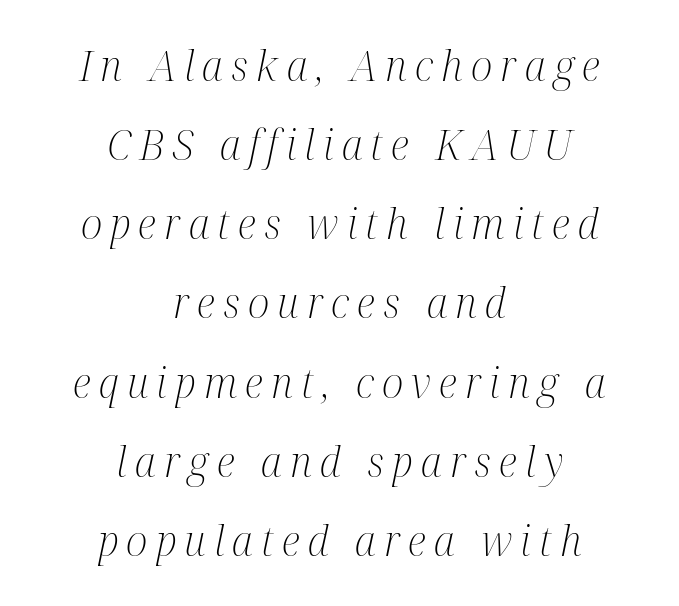
The image shows 41 px light, condensed serif type, italic (leaning right); set centered, loose line spacing (1.93x), unusually wide letter spacing (+0.2 em), not underlined; medium stroke contrast and a medium x-height.
